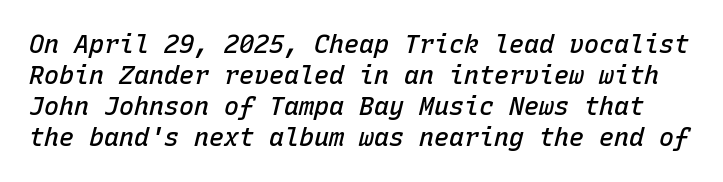
{"italic": "yes", "lean": "right", "slant_degrees": 15, "bold": "semi", "underline": "no", "line_spacing_ratio": 1.24, "letter_spacing": "normal", "letter_spacing_em": 0.0, "glyph_px": 25}
